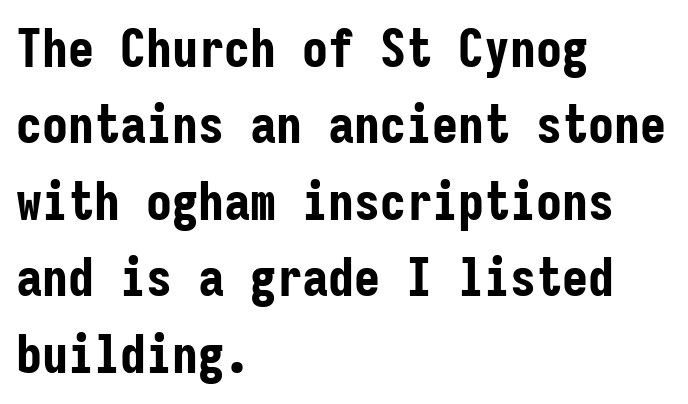
Q: Is the text bold? A: Yes.
Q: Is the text italic (slanted)? A: No, it is upright.
Q: Is the typeface a serif or a sans-serif typeface? A: Sans-serif.
Q: Is the text underlined? A: No.
Q: How is the paragraph aligned? A: Left-aligned.
Q: Is the spacing between letters normal or unusually wide? A: Normal.
Q: Is the spacing between lines tight, normal or loose? A: Normal.
Q: Width (condensed, normal, or wide)? A: Condensed.
Q: Stroke contrast? A: Low.
Q: x-height? A: Medium.
Q: Monospaced? A: Yes.
